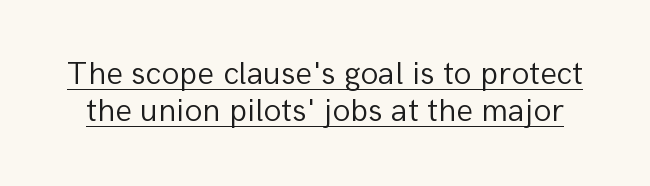
The image shows 33 px light sans-serif type, upright; set tight line spacing (1.13x), normal letter spacing, underlined; low stroke contrast and a medium x-height.
